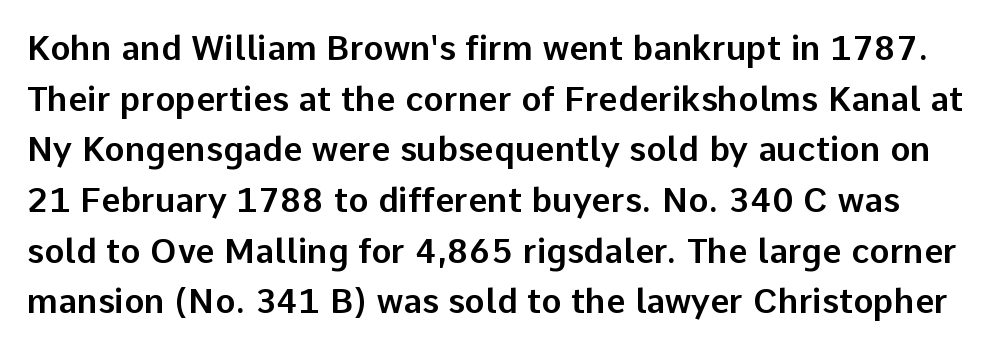
The image shows 34 px sans-serif type, upright; set normal line spacing (1.49x), normal letter spacing, not underlined; low stroke contrast and a medium x-height.
